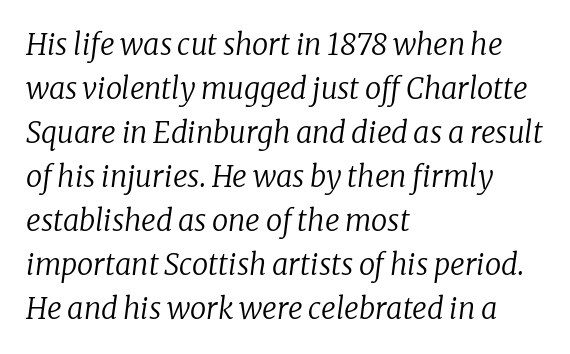
{"serif": "yes", "italic": "yes", "lean": "right", "slant_degrees": 8, "bold": "no", "weight": "regular", "width": "normal", "stroke_contrast": "low", "x_height": "medium", "monospaced": "no", "underline": "no", "align": "left", "line_spacing": "normal", "line_spacing_ratio": 1.52, "letter_spacing": "normal", "letter_spacing_em": 0.0, "glyph_px": 29}
